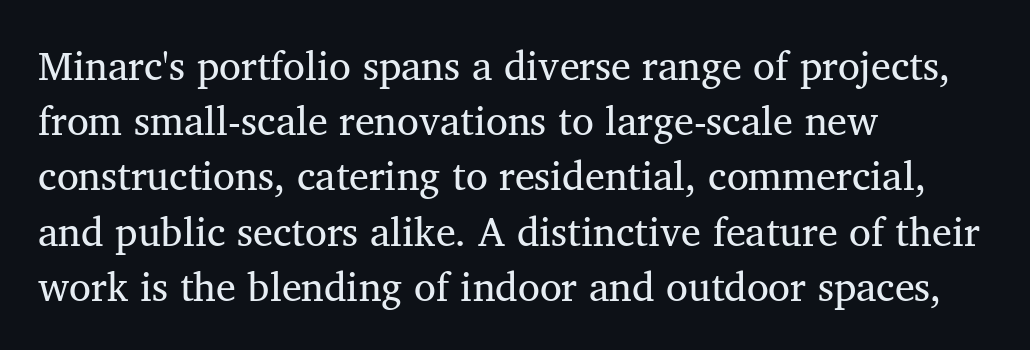
The image shows 40 px serif type; set left-aligned, normal line spacing (1.38x), normal letter spacing, not underlined; medium stroke contrast and a medium x-height.
